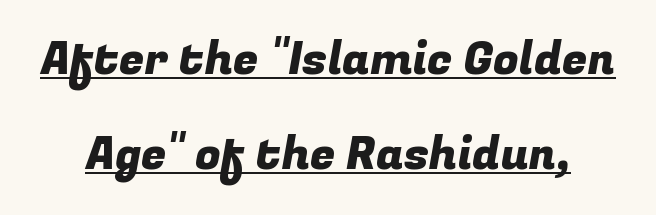
{"serif": "no", "width": "normal", "stroke_contrast": "low", "x_height": "medium", "monospaced": "no", "underline": "yes", "line_spacing": "loose", "line_spacing_ratio": 2.07, "letter_spacing": "normal", "letter_spacing_em": 0.0, "glyph_px": 46}
